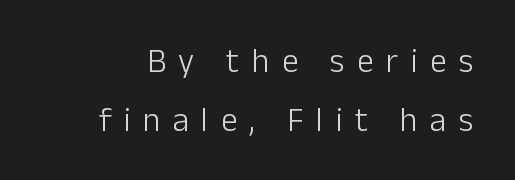
The image shows 33 px light sans-serif type, upright; set line spacing 1.78x, unusually wide letter spacing (+0.38 em), not underlined; low stroke contrast and a medium x-height.
